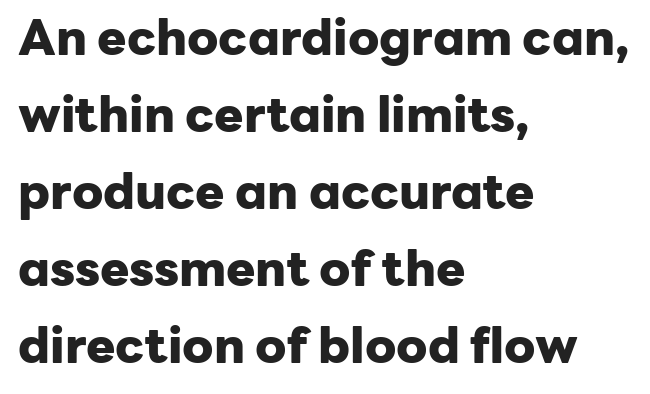
The rendering anchors every line to the left-hand side. This sample has the flowing, uneven cadence of proportional lettering. These lines keep a tight, regular rhythm from letter to letter. The strip under each line holds only bare page. Each new line begins a customary step beneath the previous one. Stroke terminals: plain, sans-serif.
